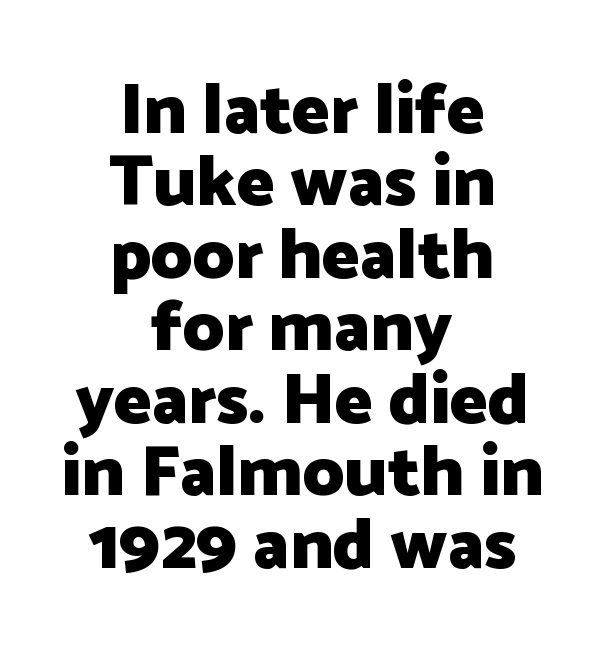
{"serif": "no", "italic": "no", "bold": "yes", "weight": "heavy", "width": "normal", "stroke_contrast": "low", "x_height": "medium", "monospaced": "no", "underline": "no", "align": "center", "line_spacing": "tight", "line_spacing_ratio": 1.02, "letter_spacing": "normal", "letter_spacing_em": 0.0, "glyph_px": 71}
